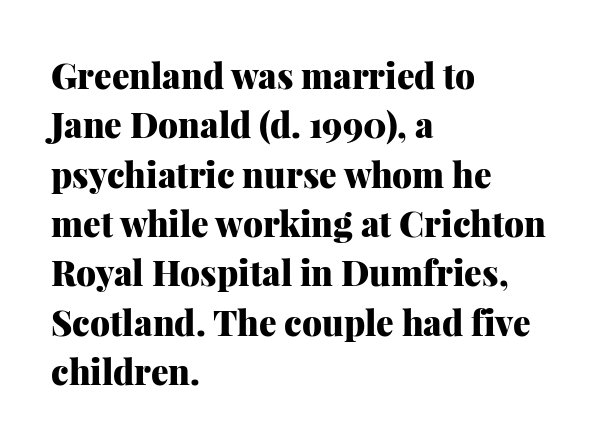
How would I describe the line gaps? Plain and ordinary. The specimen reads as upright at a glance. This sample has the flowing, uneven cadence of proportional lettering. Typesetter's note: full bold, strokes at maximum text heaviness.
